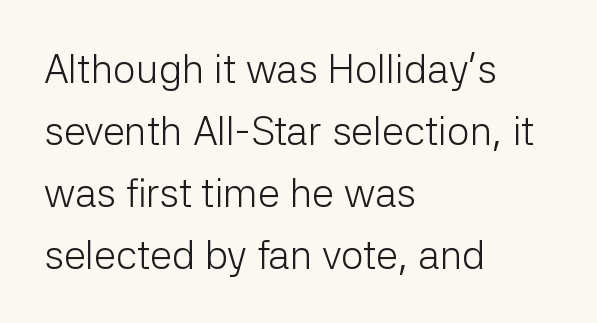
The image shows 40 px light sans-serif type, upright; set left-aligned, normal line spacing (1.55x), normal letter spacing, not underlined; low stroke contrast and a medium x-height.
